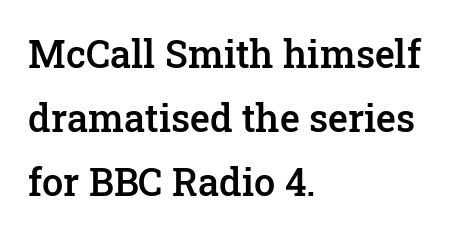
{"serif": "yes", "italic": "no", "bold": "semi", "weight": "semibold", "width": "normal", "stroke_contrast": "low", "x_height": "medium", "monospaced": "no", "underline": "no", "align": "left", "line_spacing": "normal", "line_spacing_ratio": 1.68, "letter_spacing": "normal", "letter_spacing_em": 0.0, "glyph_px": 38}
